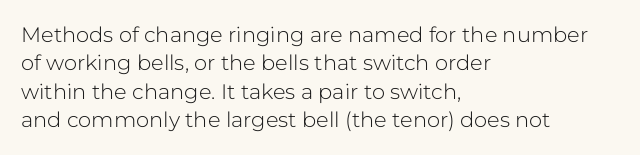
The image shows 21 px text type, upright; set left-aligned, normal line spacing (1.35x), normal letter spacing, not underlined.
